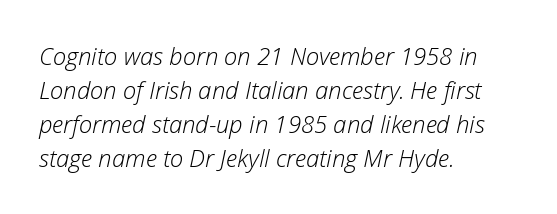
Q: Is the text bold? A: No.
Q: Is the text italic (slanted)? A: Yes, it leans right by about 12 degrees.
Q: Is the text underlined? A: No.
Q: How is the paragraph aligned? A: Left-aligned.
Q: Is the spacing between letters normal or unusually wide? A: Normal.
Q: Is the spacing between lines tight, normal or loose? A: Normal.
